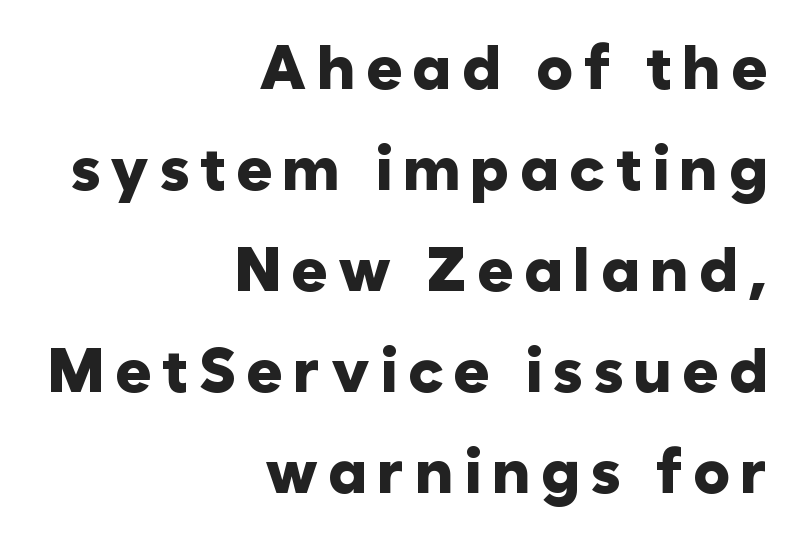
The face used here is proportionally spaced, like ordinary book or web type. No word sits above an underline. In terms of letterform style, serifs are entirely absent. The passage shown is emphatically bold.
